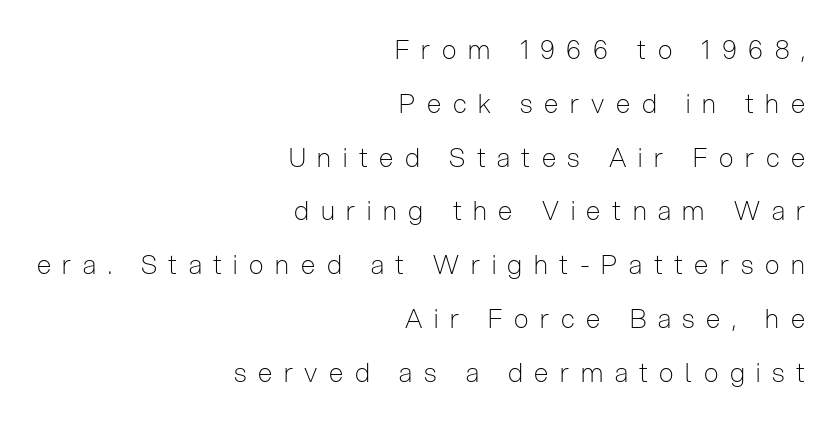
Q: Is the text bold? A: No.
Q: Is the text italic (slanted)? A: No, it is upright.
Q: Is the text underlined? A: No.
Q: How is the paragraph aligned? A: Right-aligned.
Q: Is the spacing between letters normal or unusually wide? A: Unusually wide.
Q: Is the spacing between lines tight, normal or loose? A: Loose.
